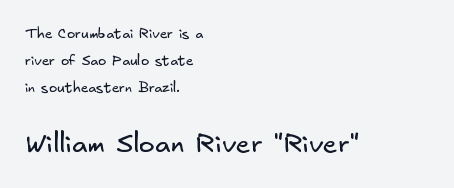
{"bold": "no", "underline": "no", "align": "left", "line_spacing": "loose", "line_spacing_ratio": 1.93, "letter_spacing": "normal", "letter_spacing_em": 0.0, "larger_block": "second", "size_ratio": 1.93, "glyph_px": 27}
